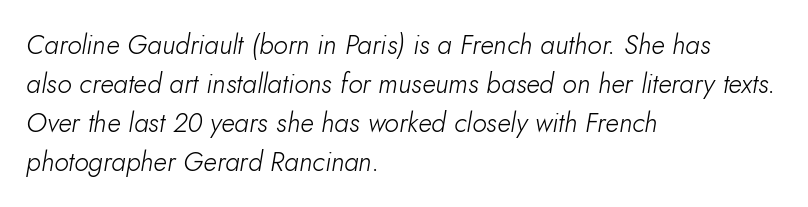
The image shows 27 px text type, italic (leaning right); set left-aligned, normal line spacing (1.44x), normal letter spacing, not underlined.
